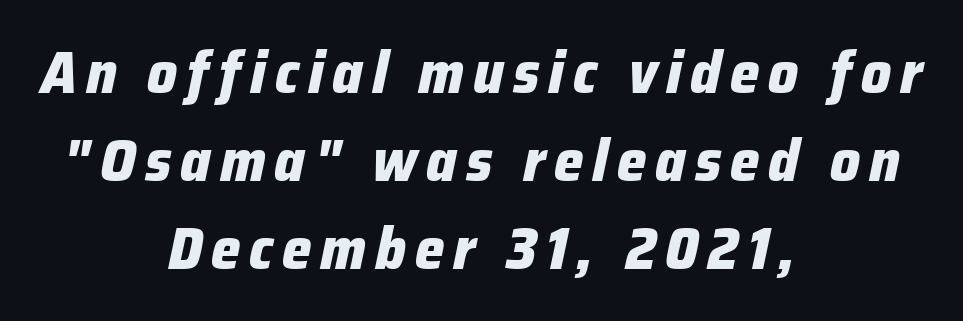
{"italic": "yes", "lean": "right", "slant_degrees": 12, "bold": "yes", "weight": "heavy", "width": "normal", "stroke_contrast": "low", "x_height": "medium", "monospaced": "no", "underline": "no", "align": "center", "line_spacing": "normal", "line_spacing_ratio": 1.49, "glyph_px": 59}
